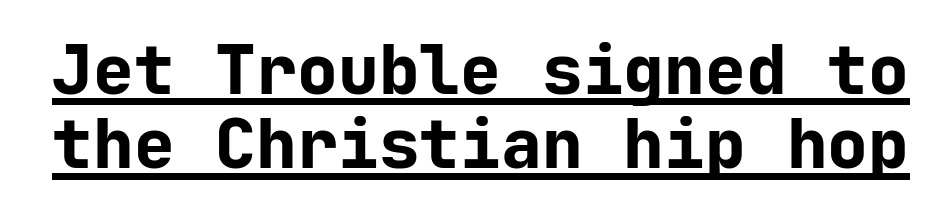
The letters march in equal steps, a hallmark of fixed-pitch type. The passage shown has conventional tracking throughout. You can see a thin bar hugging the bottom of the glyphs. The typeface chosen for these lines omits serifs.
